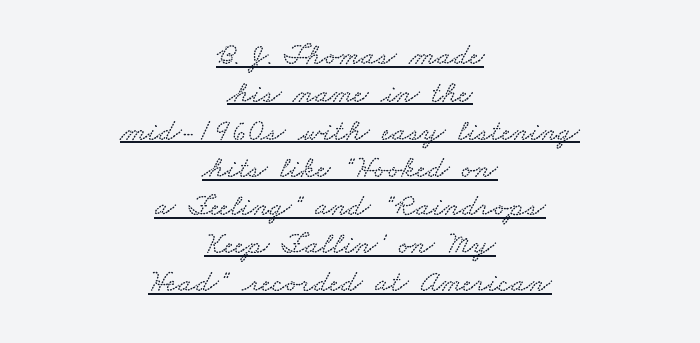
The passage shown is underscored from start to finish. Visually the block forms a symmetrical silhouette, jagged on both flanks. Proportional: the letters do not fall into vertical columns. This sample uses plain, unmodified letter spacing.
